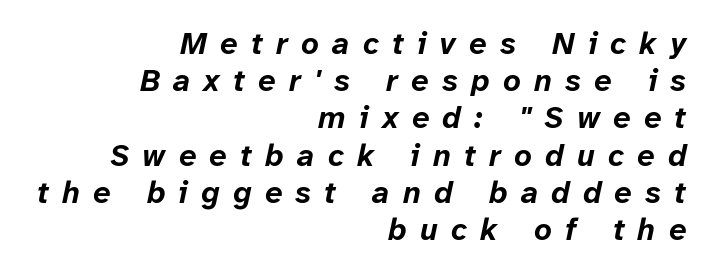
Q: Is the text bold? A: Yes.
Q: Is the text italic (slanted)? A: Yes, it leans right by about 12 degrees.
Q: Is the text underlined? A: No.
Q: How is the paragraph aligned? A: Right-aligned.
Q: Is the spacing between letters normal or unusually wide? A: Unusually wide.
Q: Width (condensed, normal, or wide)? A: Normal.
Q: Stroke contrast? A: Low.
Q: x-height? A: Medium.
Q: Monospaced? A: No.
